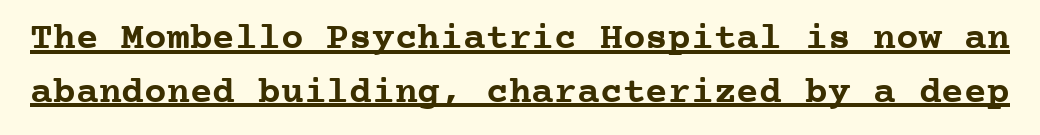
Q: Is the text bold? A: Yes.
Q: Is the text italic (slanted)? A: No, it is upright.
Q: Is the typeface a serif or a sans-serif typeface? A: Serif.
Q: Is the text underlined? A: Yes.
Q: Is the spacing between letters normal or unusually wide? A: Normal.
Q: Is the spacing between lines tight, normal or loose? A: Normal.
Q: Width (condensed, normal, or wide)? A: Normal.
Q: Stroke contrast? A: Low.
Q: x-height? A: Medium.
Q: Monospaced? A: Yes.
